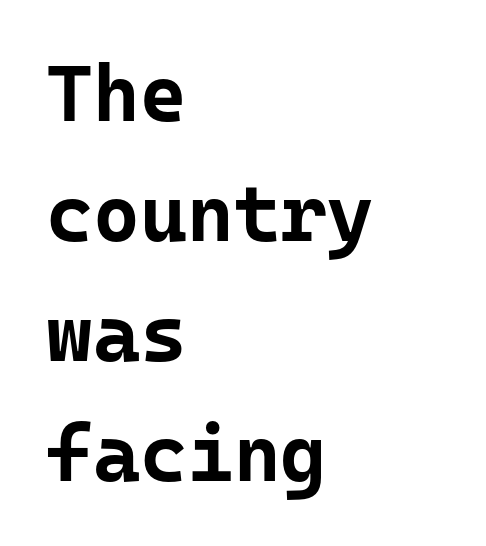
{"serif": "no", "italic": "no", "bold": "yes", "weight": "bold", "width": "normal", "stroke_contrast": "low", "x_height": "medium", "monospaced": "yes", "underline": "no", "align": "left", "line_spacing": "normal", "line_spacing_ratio": 1.5, "letter_spacing": "normal", "letter_spacing_em": 0.0, "glyph_px": 80}
